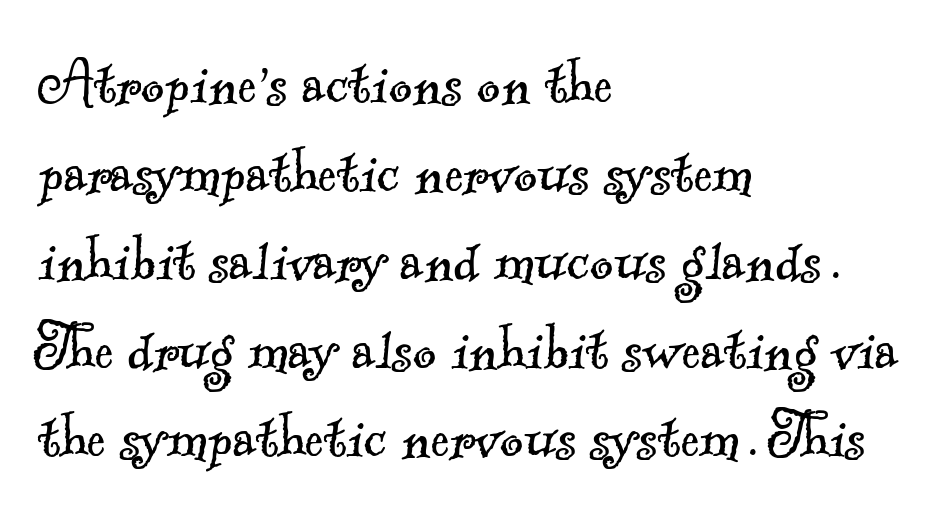
{"serif": "yes", "bold": "no", "weight": "light", "width": "normal", "x_height": "small", "monospaced": "no", "underline": "no", "align": "left", "line_spacing_ratio": 1.23, "letter_spacing": "normal", "letter_spacing_em": 0.0, "glyph_px": 72}
